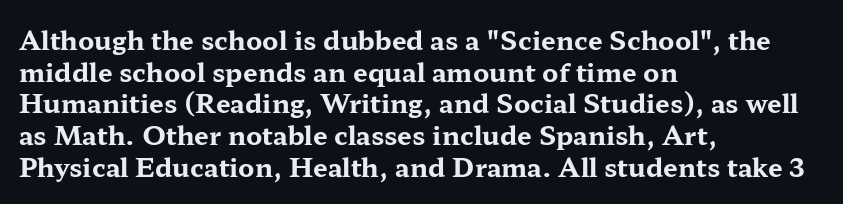
I'd describe the lettering as bold — thick and assertive. Words appear dense and cohesive because spacing is normal. Reading down the block, your eye returns to a fixed left position each line. The lettering holds an erect, upright posture throughout. Descender tails drop into unmarked territory.
